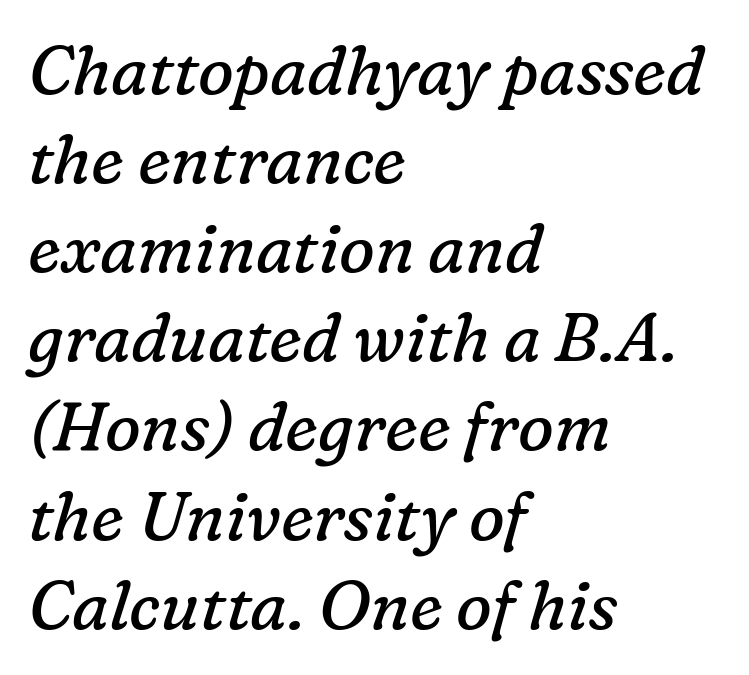
The axis of the letterforms is tilted away from vertical. Typographically, this falls in the serif category. The lines sit at an ordinary, default distance from one another. Nobody drew a line under any word here.
